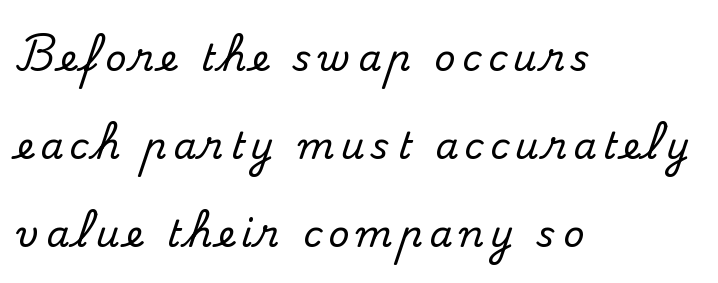
Q: Is the text italic (slanted)? A: Yes.
Q: Is the text underlined? A: No.
Q: How is the paragraph aligned? A: Left-aligned.
Q: Is the spacing between lines tight, normal or loose? A: Loose.
Q: Width (condensed, normal, or wide)? A: Normal.
Q: Stroke contrast? A: Medium.
Q: x-height? A: Small.
Q: Monospaced? A: No.
